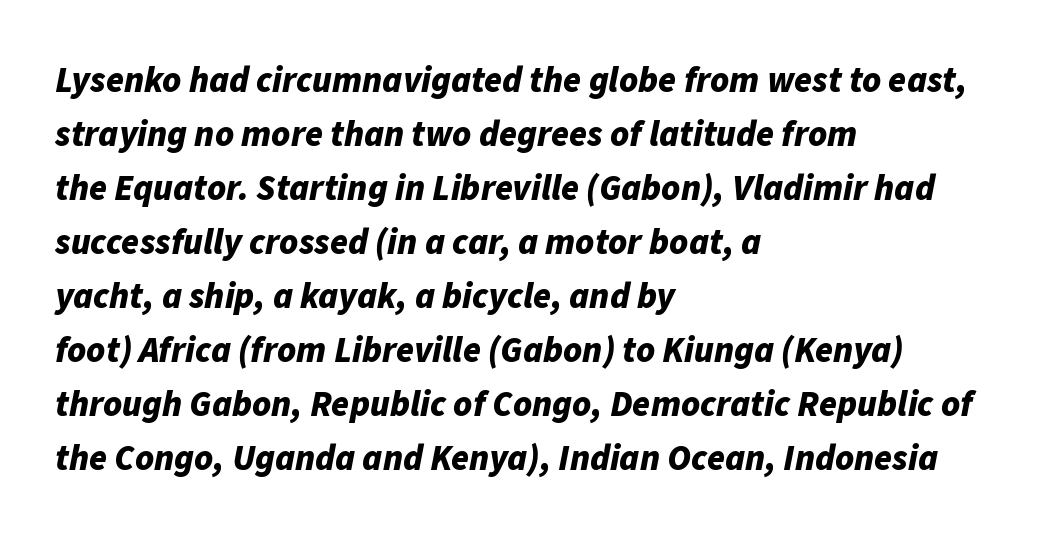
The image shows 36 px bold type, italic (leaning right); set left-aligned, normal line spacing (1.5x), normal letter spacing, not underlined; low stroke contrast and a medium x-height.
